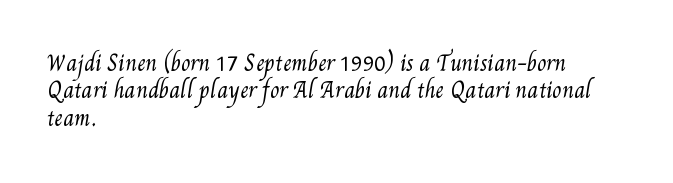
Q: Is the text bold? A: No.
Q: Is the text underlined? A: No.
Q: How is the paragraph aligned? A: Left-aligned.
Q: Is the spacing between letters normal or unusually wide? A: Normal.
Q: Is the spacing between lines tight, normal or loose? A: Normal.
